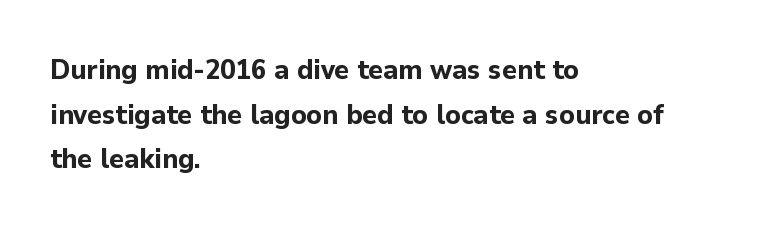
The image shows 28 px bold sans-serif type, upright; set left-aligned, normal line spacing (1.59x), normal letter spacing, not underlined; low stroke contrast and a medium x-height.
